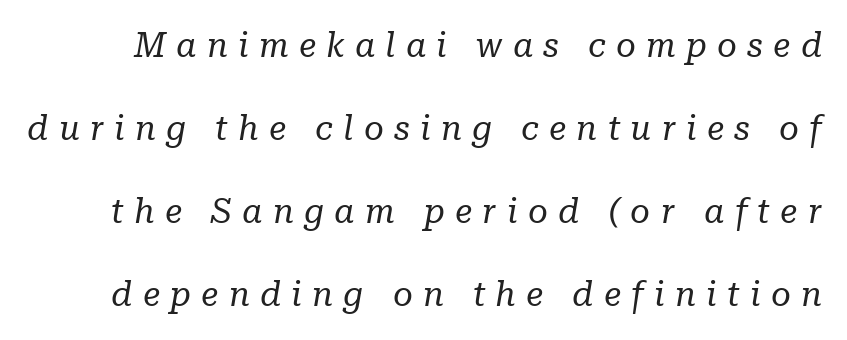
Character widths vary here, with narrow letters taking less room than wide ones. In terms of posture, this sample is oblique. The characters display serif detailing at their extremities. Compared with a typical body face, this is equally light or lighter still. Glyph-to-glyph distance is far greater than everyday printed text. Vertical spacing — loose.
